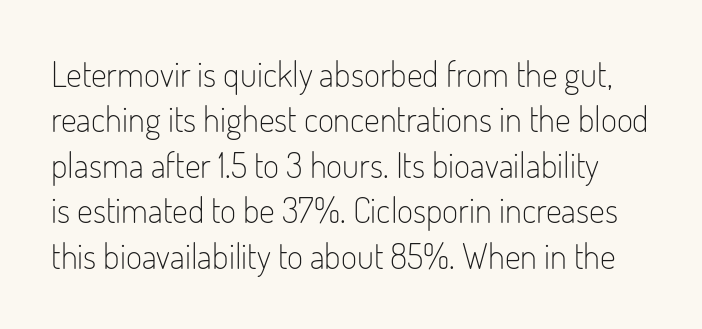
The image shows 35 px light, condensed sans-serif type, upright; set normal line spacing (1.3x), normal letter spacing, not underlined; low stroke contrast and a small x-height.
